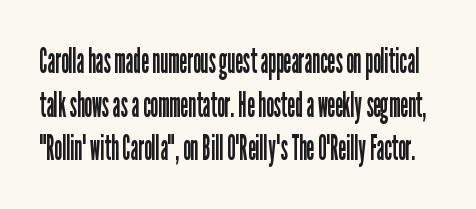
Caption: face not bold, strokes unweighted. Plain, unruled lines of type. In terms of posture, this sample is upright. The line-height multiplier appears to be the usual default. Note the varied advance widths — an 'i' is clearly narrower than an 'm'.
